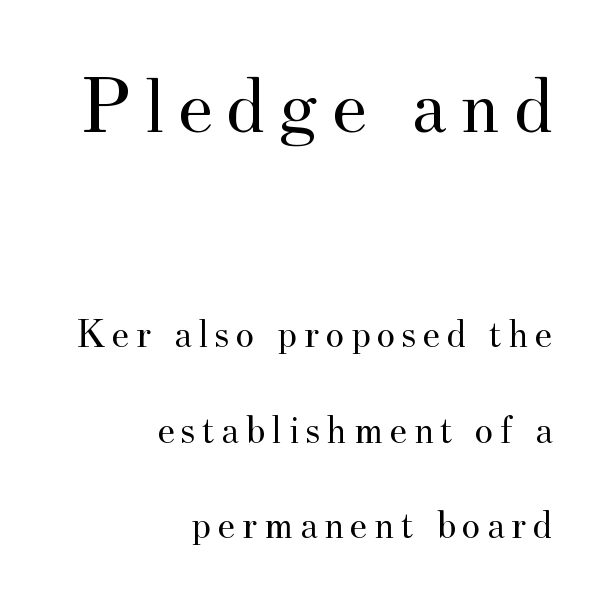
Q: Is the text bold? A: No.
Q: Is the text italic (slanted)? A: No, it is upright.
Q: Is the typeface a serif or a sans-serif typeface? A: Serif.
Q: Is the text underlined? A: No.
Q: How is the paragraph aligned? A: Right-aligned.
Q: Is the spacing between lines tight, normal or loose? A: Loose.
Q: Which block of text is set in a larger size, the first (top) or the second (bottom)? A: The first (top) one.
Q: Width (condensed, normal, or wide)? A: Normal.
Q: Stroke contrast? A: Medium.
Q: x-height? A: Small.
Q: Monospaced? A: No.
